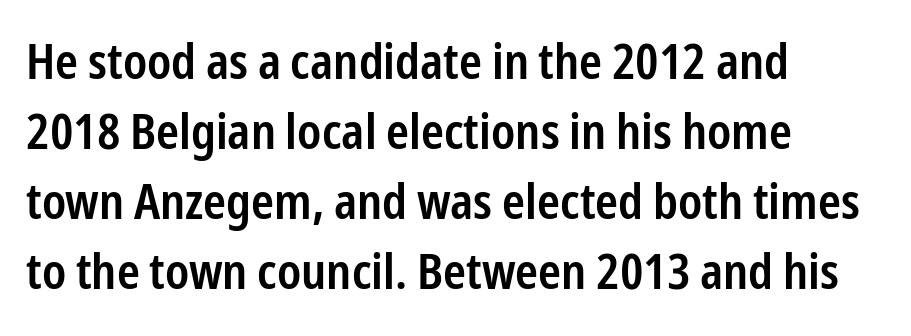
Q: Is the text bold? A: Semi-bold.
Q: Is the text italic (slanted)? A: No, it is upright.
Q: Is the typeface a serif or a sans-serif typeface? A: Sans-serif.
Q: Is the text underlined? A: No.
Q: How is the paragraph aligned? A: Left-aligned.
Q: Is the spacing between letters normal or unusually wide? A: Normal.
Q: Is the spacing between lines tight, normal or loose? A: Normal.
Q: Width (condensed, normal, or wide)? A: Condensed.
Q: Stroke contrast? A: Low.
Q: x-height? A: Medium.
Q: Monospaced? A: No.
